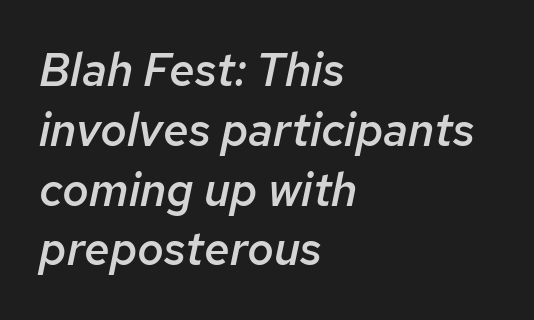
Summary of weight: moderately heavy, a semibold. This is oblique type, the kind used for emphasis or titles. Here the designer chose a conventional face with non-uniform glyph widths. Letter spacing: default. The compositor pushed each line to the left boundary. Regular leading.
